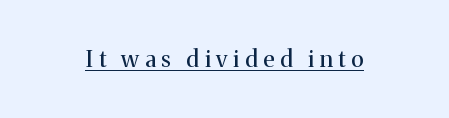
{"italic": "no", "bold": "no", "underline": "yes", "letter_spacing": "wide", "letter_spacing_em": 0.25, "glyph_px": 23}
